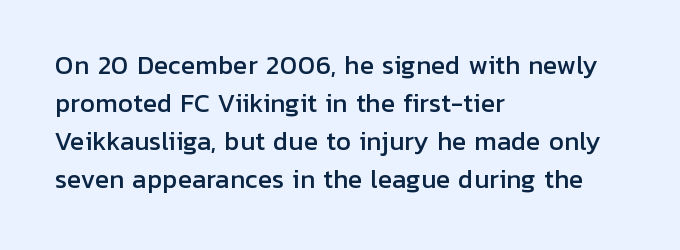
Q: Is the text italic (slanted)? A: No, it is upright.
Q: Is the text underlined? A: No.
Q: How is the paragraph aligned? A: Left-aligned.
Q: Is the spacing between letters normal or unusually wide? A: Normal.
Q: Is the spacing between lines tight, normal or loose? A: Normal.
